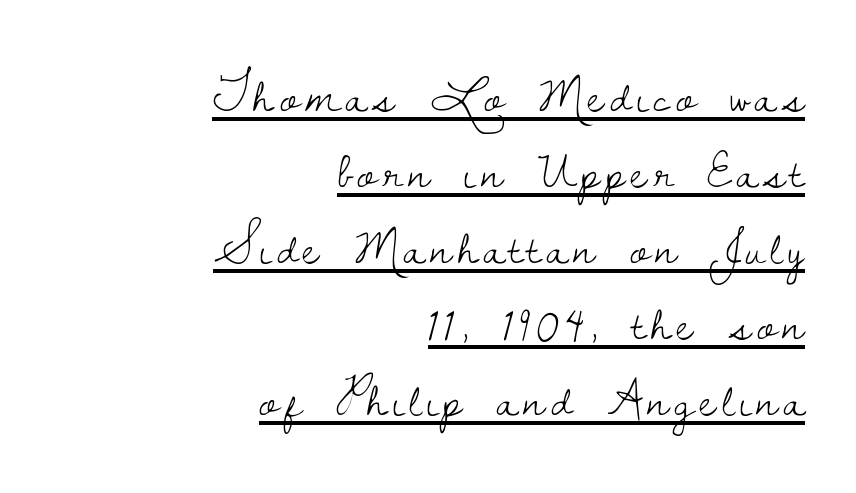
Q: Is the text bold? A: No.
Q: Is the text italic (slanted)? A: Yes.
Q: Is the typeface a serif or a sans-serif typeface? A: Serif.
Q: Is the text underlined? A: Yes.
Q: How is the paragraph aligned? A: Right-aligned.
Q: Is the spacing between lines tight, normal or loose? A: Normal.
Q: Width (condensed, normal, or wide)? A: Normal.
Q: Stroke contrast? A: Low.
Q: x-height? A: Small.
Q: Monospaced? A: No.
